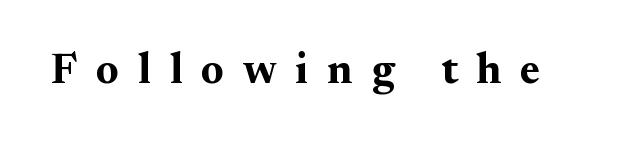
The image shows 43 px bold serif type, upright; set unusually wide letter spacing (+0.44 em), not underlined; medium stroke contrast and a small x-height.
